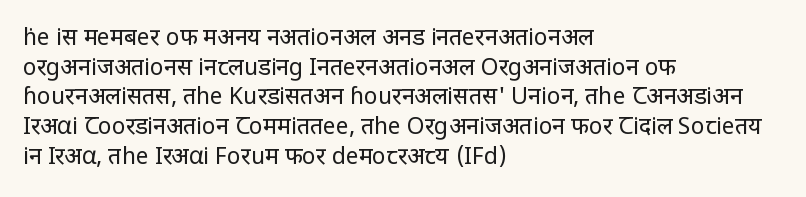
The lines sit at an ordinary, default distance from one another. The rag falls on the right side of this text block. The characters are drawn with everyday or finer stroke widths. Descender tails drop into unmarked territory.
